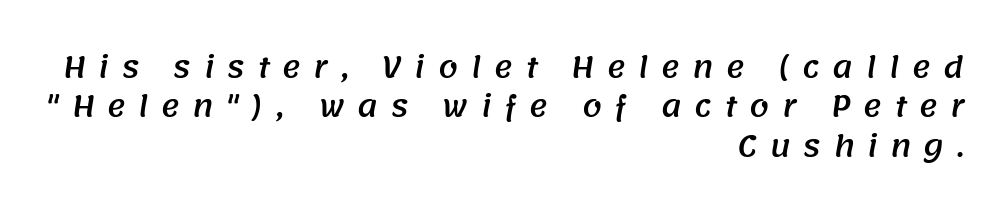
Q: Is the typeface a serif or a sans-serif typeface? A: Sans-serif.
Q: Is the text underlined? A: No.
Q: How is the paragraph aligned? A: Right-aligned.
Q: Is the spacing between letters normal or unusually wide? A: Unusually wide.
Q: Is the spacing between lines tight, normal or loose? A: Normal.
Q: Width (condensed, normal, or wide)? A: Normal.
Q: Stroke contrast? A: Medium.
Q: x-height? A: Large.
Q: Monospaced? A: No.
